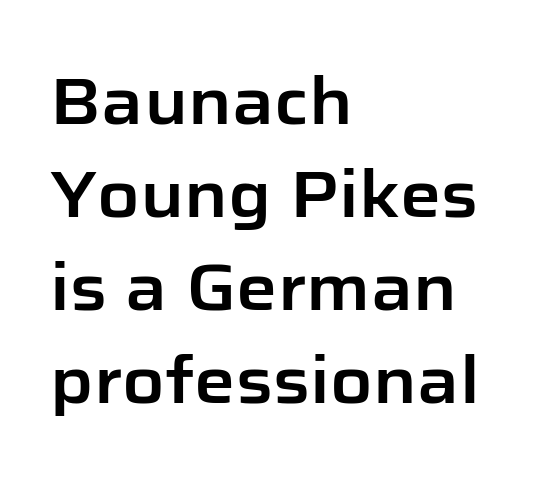
Q: Is the text italic (slanted)? A: No, it is upright.
Q: Is the typeface a serif or a sans-serif typeface? A: Sans-serif.
Q: Is the text underlined? A: No.
Q: How is the paragraph aligned? A: Left-aligned.
Q: Is the spacing between letters normal or unusually wide? A: Normal.
Q: Is the spacing between lines tight, normal or loose? A: Normal.
Q: Width (condensed, normal, or wide)? A: Normal.
Q: Stroke contrast? A: Low.
Q: x-height? A: Medium.
Q: Monospaced? A: No.
